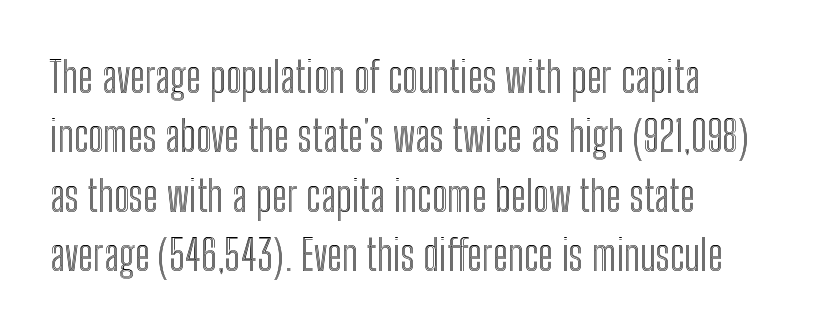
The strip under each line holds only bare page. Interline gaps are of average width in this sample. Unlike italic type, these characters show no tilt at all. The lines in this sample share a left origin and differ only in where they stop. This sample has the flowing, uneven cadence of proportional lettering. Default kerning and tracking; the words read as compact shapes.
